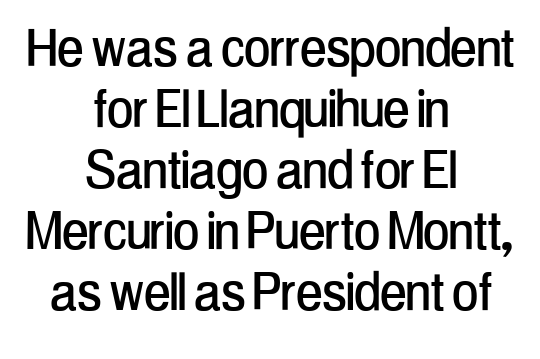
The passage shown is typed in a proportional face where columns would drift. These lines keep a tight, regular rhythm from letter to letter. Do the letters lean? They stand straight. Nothing sits at the stroke ends, so this counts as sans-serif.
